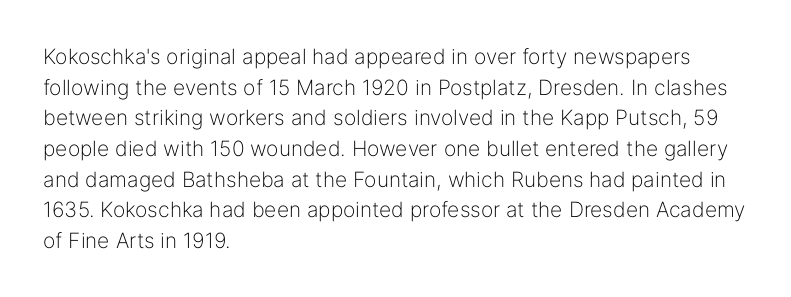
Q: Is the text bold? A: No.
Q: Is the text italic (slanted)? A: No, it is upright.
Q: Is the text underlined? A: No.
Q: How is the paragraph aligned? A: Left-aligned.
Q: Is the spacing between letters normal or unusually wide? A: Normal.
Q: Is the spacing between lines tight, normal or loose? A: Normal.
